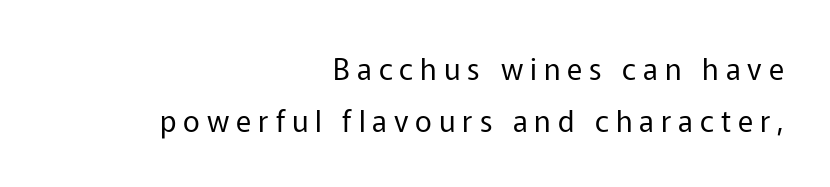
{"serif": "no", "italic": "no", "bold": "no", "weight": "regular", "width": "normal", "stroke_contrast": "low", "x_height": "medium", "monospaced": "no", "underline": "no", "align": "right", "line_spacing_ratio": 1.79, "letter_spacing": "wide", "letter_spacing_em": 0.24, "glyph_px": 29}
